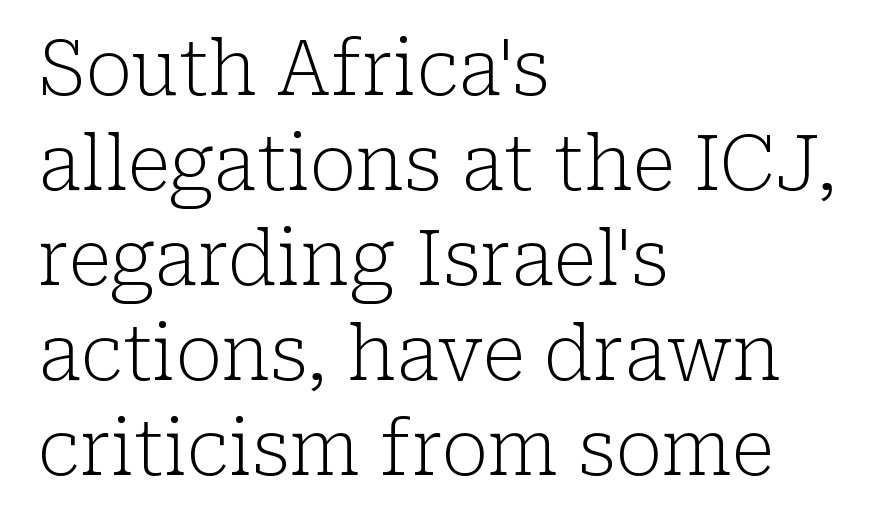
Q: Is the text bold? A: No.
Q: Is the text italic (slanted)? A: No, it is upright.
Q: Is the typeface a serif or a sans-serif typeface? A: Serif.
Q: Is the text underlined? A: No.
Q: How is the paragraph aligned? A: Left-aligned.
Q: Is the spacing between letters normal or unusually wide? A: Normal.
Q: Is the spacing between lines tight, normal or loose? A: Normal.
Q: Width (condensed, normal, or wide)? A: Normal.
Q: Stroke contrast? A: Low.
Q: x-height? A: Medium.
Q: Monospaced? A: No.
